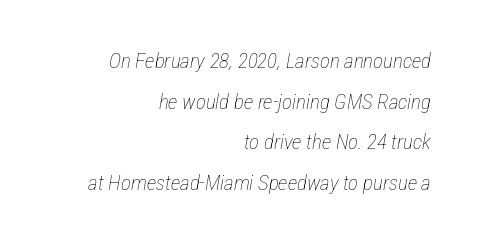
{"italic": "yes", "lean": "right", "slant_degrees": 12, "bold": "no", "underline": "no", "align": "right", "line_spacing": "loose", "line_spacing_ratio": 1.94, "letter_spacing": "normal", "letter_spacing_em": 0.0, "glyph_px": 21}
